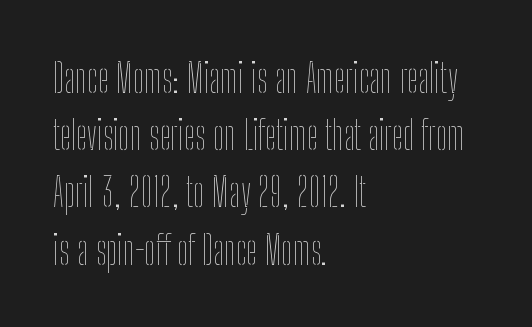
Alignment: flush left. Baseline-to-baseline distance is the conventional proportion of letter height. Descenders hang freely into open space. Does extra space separate the letters? No, they use regular spacing. The font's upright variant was chosen for this text. The face used here is proportionally spaced, like ordinary book or web type.
